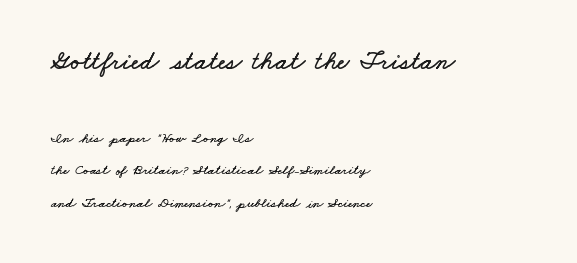
Standard letterfit; no display-style spreading of the glyphs. The line-height multiplier appears high, well above default. Typesetter's note — upper block bumped up in size, lower block left smaller. Beneath every word, the page is bare.
